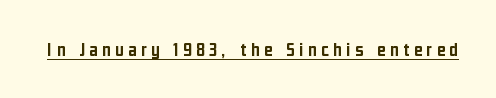
The image shows 21 px text type, upright; set unusually wide letter spacing (+0.2 em), underlined.
